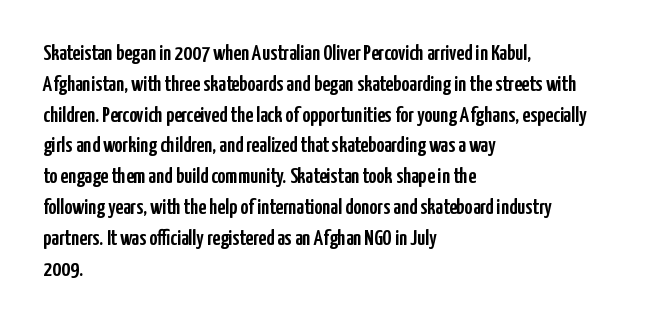
Q: Is the text italic (slanted)? A: No, it is upright.
Q: Is the text underlined? A: No.
Q: How is the paragraph aligned? A: Left-aligned.
Q: Is the spacing between letters normal or unusually wide? A: Normal.
Q: Is the spacing between lines tight, normal or loose? A: Normal.
